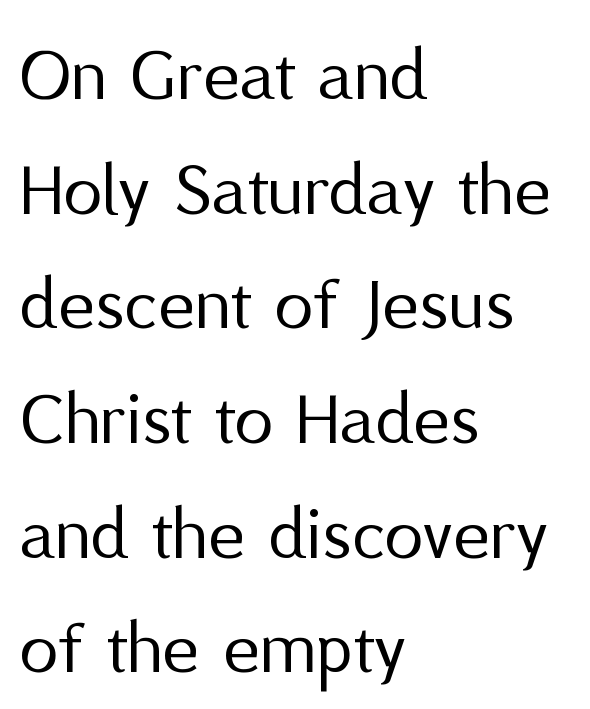
The axis of the letterforms is exactly vertical. If you measured baseline to baseline, you'd find a middling distance. The lines in this sample share a left origin and differ only in where they stop. Underline: absent.
